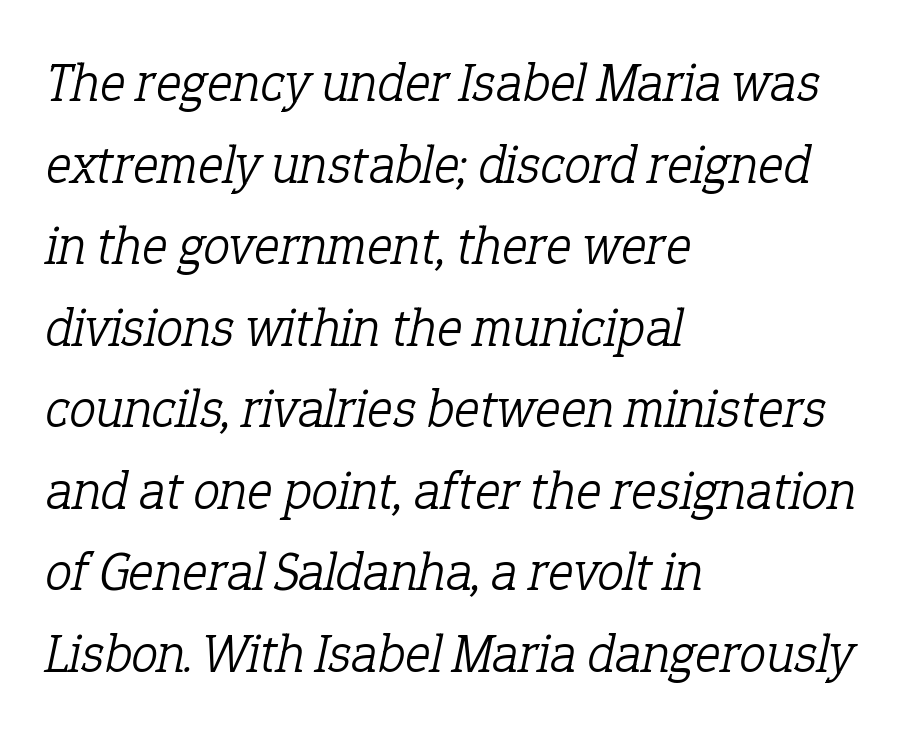
Q: Is the text bold? A: No.
Q: Is the text italic (slanted)? A: Yes, it leans right by about 12 degrees.
Q: Is the typeface a serif or a sans-serif typeface? A: Serif.
Q: Is the text underlined? A: No.
Q: How is the paragraph aligned? A: Left-aligned.
Q: Is the spacing between letters normal or unusually wide? A: Normal.
Q: Is the spacing between lines tight, normal or loose? A: Normal.
Q: Width (condensed, normal, or wide)? A: Normal.
Q: Stroke contrast? A: Low.
Q: x-height? A: Medium.
Q: Monospaced? A: No.
